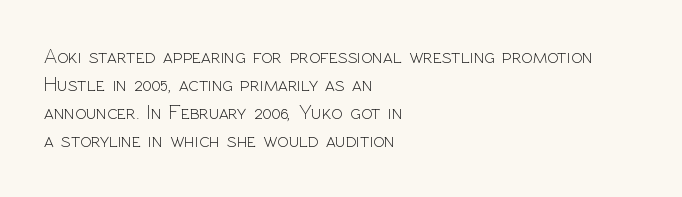
Visually the block forms a straight wall on the left and a jagged coastline on the right. Style check: upright. Bold? No — there's no thickening of the strokes. Notice how descenders clear the ascenders below comfortably — that's standard leading. Each word holds together tightly as a unit, with standard inter-letter gaps.
